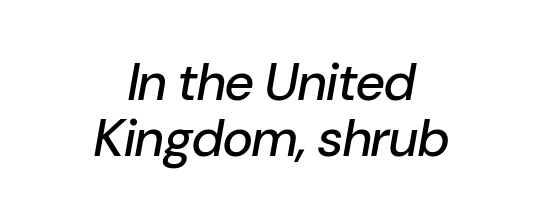
Alignment: centered. Leading: reduced. The rendering keeps characters at their native spacing. The face used here is proportionally spaced, like ordinary book or web type. Beneath every word, the page is bare. Characters are canted at an angle relative to the baseline's perpendicular.
